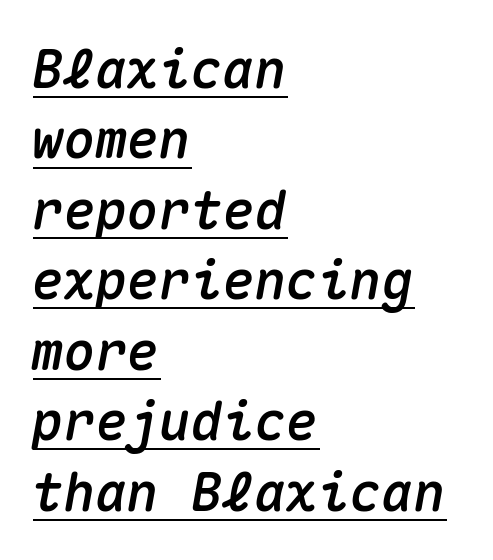
Q: Is the text italic (slanted)? A: Yes, it leans right by about 10 degrees.
Q: Is the text underlined? A: Yes.
Q: How is the paragraph aligned? A: Left-aligned.
Q: Is the spacing between letters normal or unusually wide? A: Normal.
Q: Is the spacing between lines tight, normal or loose? A: Normal.
Q: Width (condensed, normal, or wide)? A: Normal.
Q: Stroke contrast? A: Medium.
Q: x-height? A: Medium.
Q: Monospaced? A: Yes.
